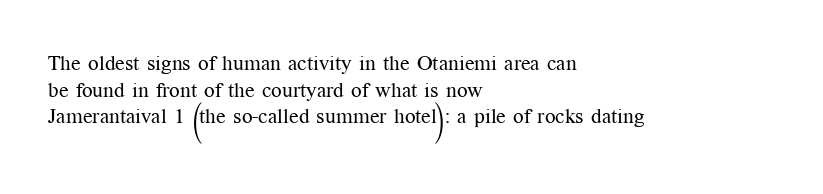
Q: Is the text bold? A: No.
Q: Is the text italic (slanted)? A: No, it is upright.
Q: Is the text underlined? A: No.
Q: How is the paragraph aligned? A: Left-aligned.
Q: Is the spacing between letters normal or unusually wide? A: Normal.
Q: Is the spacing between lines tight, normal or loose? A: Normal.
